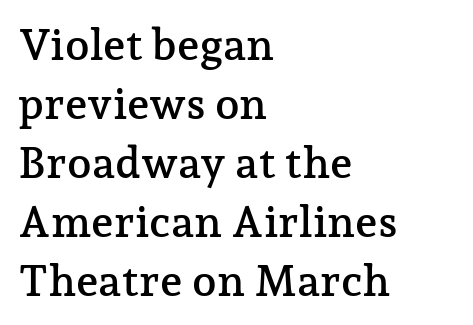
Horizontal alignment here is leftward, the default for most running prose. Looks like regular typesetting: each glyph gets only the width it needs. Horizontal bands of white between lines are of average thickness. Has an underline been added? It has not.
